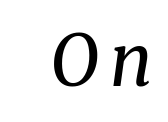
The image shows 71 px regular-weight serif type, italic (leaning right); set not underlined; medium stroke contrast and a medium x-height.
